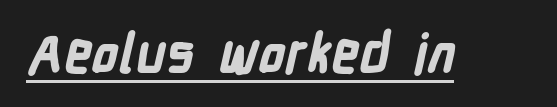
Q: Is the text bold? A: Yes.
Q: Is the typeface a serif or a sans-serif typeface? A: Sans-serif.
Q: Is the text underlined? A: Yes.
Q: Is the spacing between letters normal or unusually wide? A: Normal.
Q: Width (condensed, normal, or wide)? A: Condensed.
Q: Stroke contrast? A: Low.
Q: x-height? A: Medium.
Q: Monospaced? A: No.
